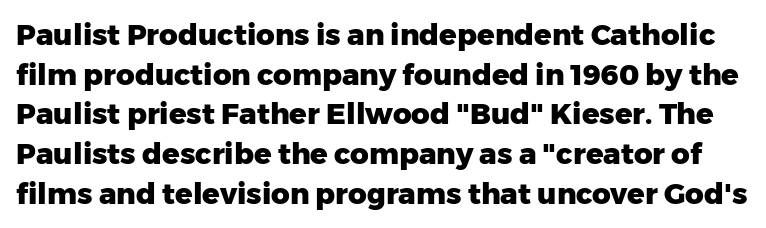
Here the designer chose a conventional face with non-uniform glyph widths. Each new line begins a customary step beneath the previous one. The font's upright variant was chosen for this text. Nobody drew a line under any word here. These lines carry a lot of weight — the face is fully bold.
